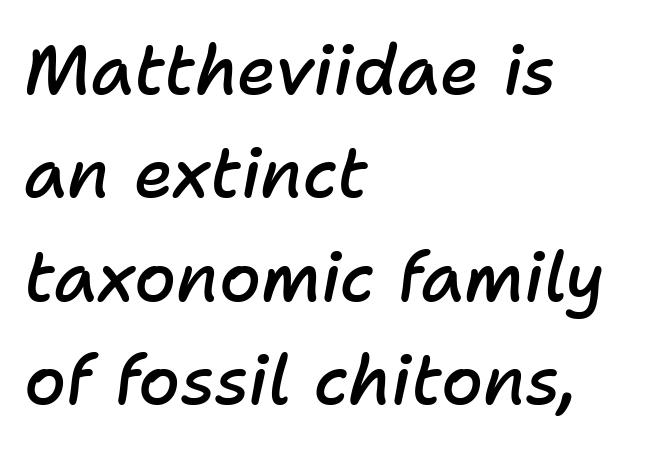
Q: Is the text bold? A: Semi-bold.
Q: Is the text italic (slanted)? A: Yes, it leans right by about 11 degrees.
Q: Is the text underlined? A: No.
Q: How is the paragraph aligned? A: Left-aligned.
Q: Is the spacing between letters normal or unusually wide? A: Normal.
Q: Is the spacing between lines tight, normal or loose? A: Normal.
Q: Width (condensed, normal, or wide)? A: Normal.
Q: Stroke contrast? A: Low.
Q: x-height? A: Medium.
Q: Monospaced? A: No.
